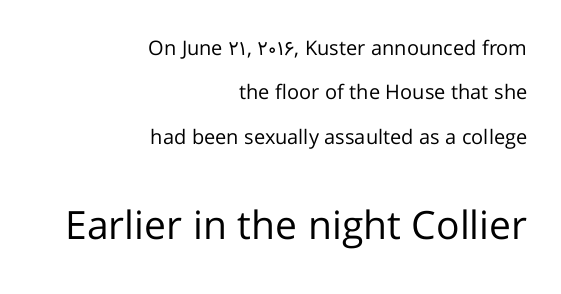
Q: Is the text bold? A: No.
Q: Is the text italic (slanted)? A: No, it is upright.
Q: Is the typeface a serif or a sans-serif typeface? A: Sans-serif.
Q: Is the text underlined? A: No.
Q: How is the paragraph aligned? A: Right-aligned.
Q: Is the spacing between letters normal or unusually wide? A: Normal.
Q: Is the spacing between lines tight, normal or loose? A: Loose.
Q: Which block of text is set in a larger size, the first (top) or the second (bottom)? A: The second (bottom) one.
Q: Width (condensed, normal, or wide)? A: Normal.
Q: Stroke contrast? A: Low.
Q: x-height? A: Medium.
Q: Monospaced? A: No.
